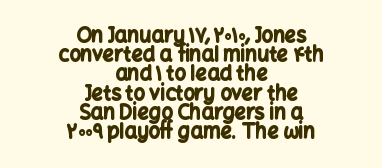
The image shows 20 px bold type, upright; set centered, tight line spacing (0.96x), normal letter spacing, not underlined.
